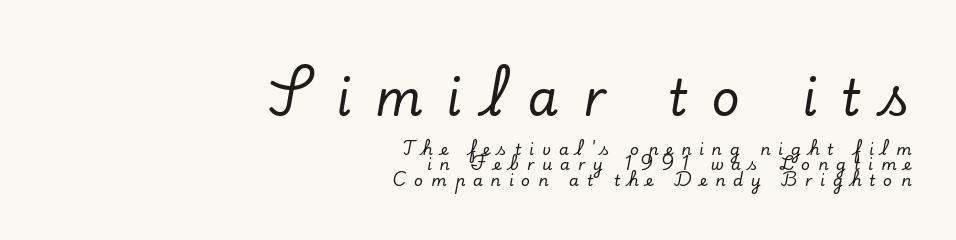
The image shows 49 px serif type; set right-aligned, tight line spacing (0.97x), unusually wide letter spacing (+0.49 em), not underlined; the first (top) block is 3.06x larger; low stroke contrast and a small x-height.
